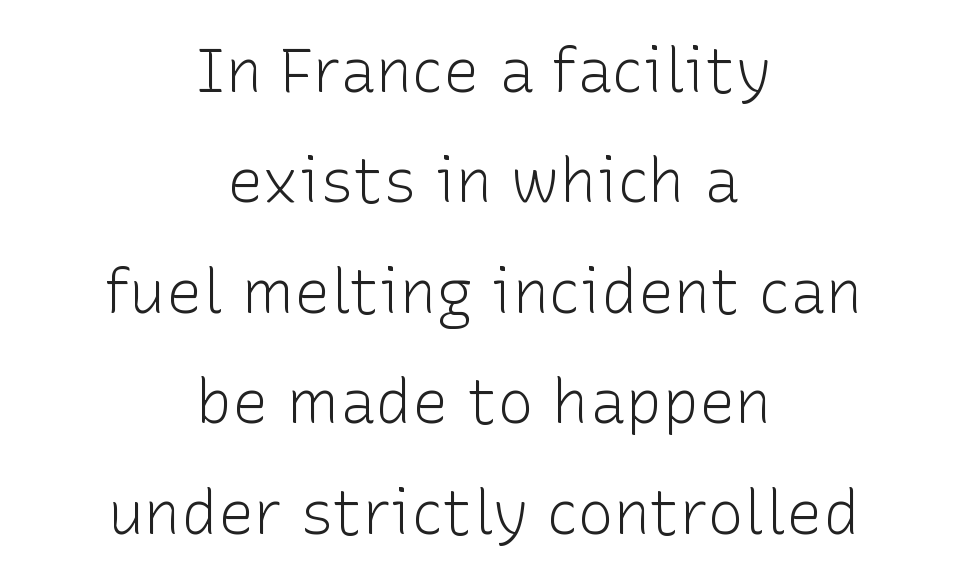
Q: Is the text bold? A: No.
Q: Is the text italic (slanted)? A: No, it is upright.
Q: Is the typeface a serif or a sans-serif typeface? A: Sans-serif.
Q: Is the text underlined? A: No.
Q: How is the paragraph aligned? A: Centered.
Q: Is the spacing between letters normal or unusually wide? A: Normal.
Q: Width (condensed, normal, or wide)? A: Normal.
Q: Stroke contrast? A: Low.
Q: x-height? A: Medium.
Q: Monospaced? A: No.
